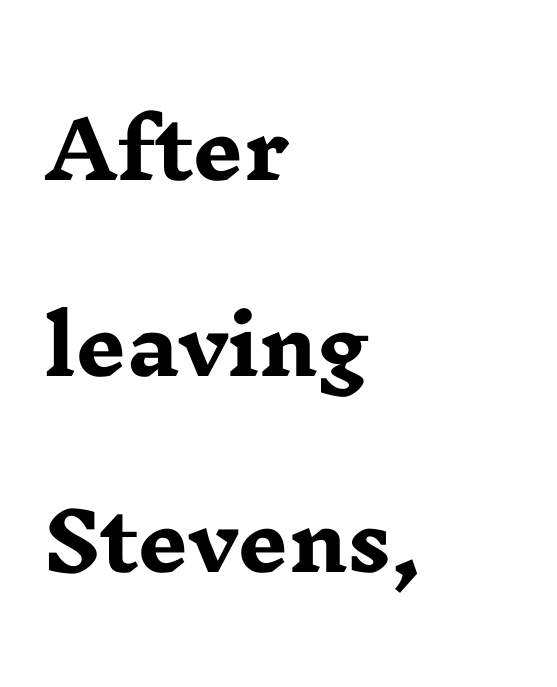
Each letter keeps its own natural width here, so spacing adapts to shape. Leftover space on each line is placed entirely after the last word. Has an underline been added? It has not. The letters sit at their default tracking, neither squeezed nor spread.
